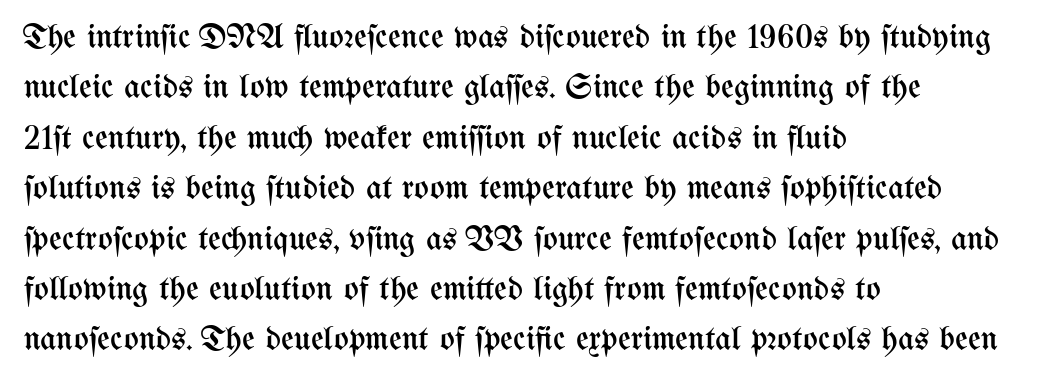
Tall strokes in this sample are plumb rather than angled. Observe the ordinary spacing: letters are neighbours, not strangers. Teacher's note: observe the even left margin — that is flush-left alignment. The space directly below the letters is spotless.
